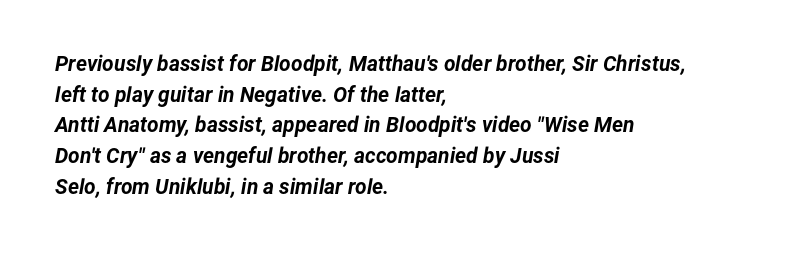
The image shows 21 px bold type, italic (leaning right); set left-aligned, normal line spacing (1.46x), normal letter spacing, not underlined.
